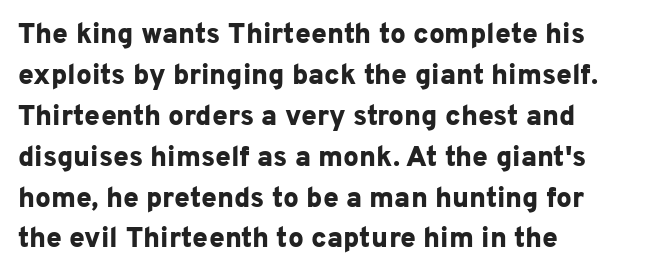
Between one letter and the next there's only the usual sliver of space. Beneath every word, the page is bare. If you drew a line through each stem, it would be perfectly vertical. Heavy-handed strokes throughout: this text is bold. The rendering uses natural spacing where letterforms have individual widths. Vertically, the passage feels balanced, rows spaced as you'd expect.
